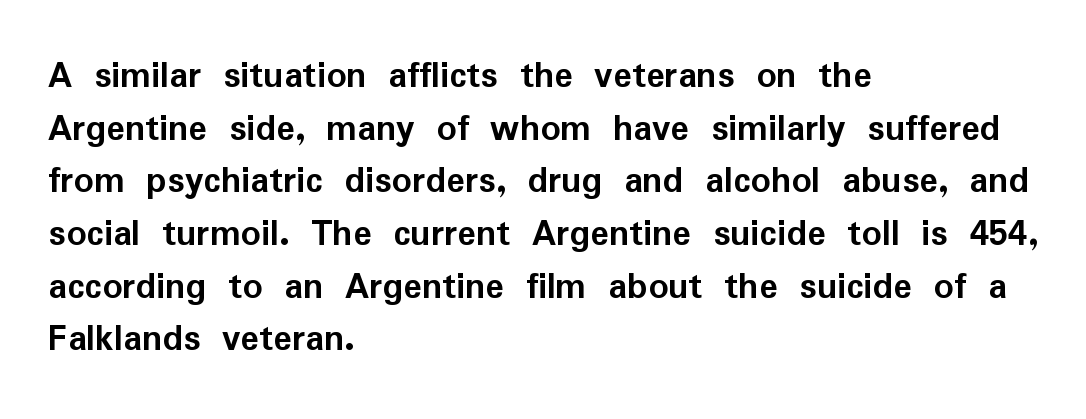
{"serif": "no", "italic": "no", "bold": "yes", "weight": "semibold", "width": "normal", "stroke_contrast": "low", "x_height": "medium", "monospaced": "no", "underline": "no", "align": "left", "line_spacing": "normal", "line_spacing_ratio": 1.35, "letter_spacing": "normal", "letter_spacing_em": 0.0, "glyph_px": 39}
